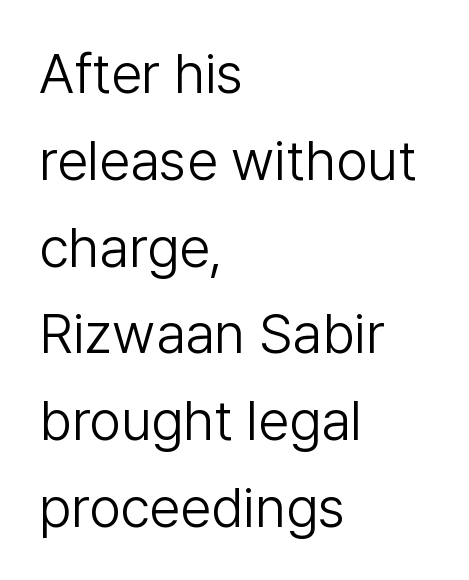
Stems and bowls with no extra thickness — not bold. The designer went with a sans here, leaving each stem footless. It's the straight-up-and-down kind of type. Line spacing here is normal. The gap between lines stays unmarked.
